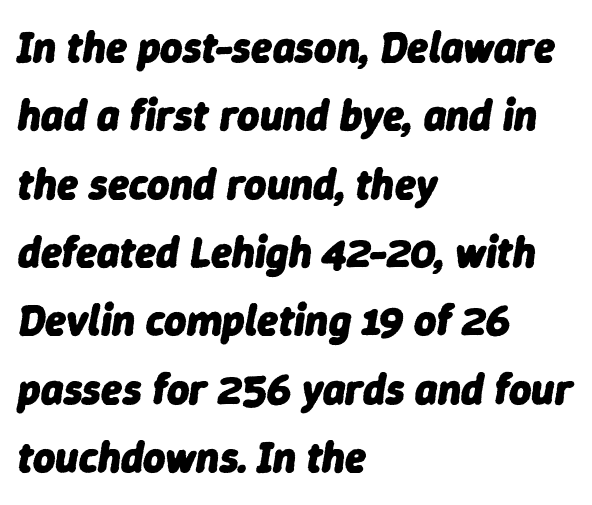
The image shows 43 px heavy type, italic (leaning right); set left-aligned, normal line spacing (1.59x), normal letter spacing, not underlined; low stroke contrast and a medium x-height.
